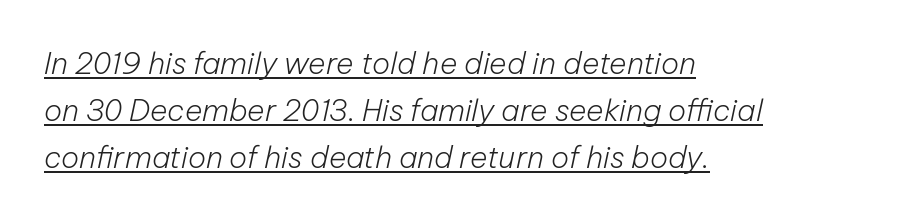
Inter-character spacing is left at the font's built-in metrics. This sample carries an underscore along the baseline area. If you measured baseline to baseline, you'd find a middling distance. Unbolded letterforms with no extra heft. All the whitespace from short lines collects on the right.
